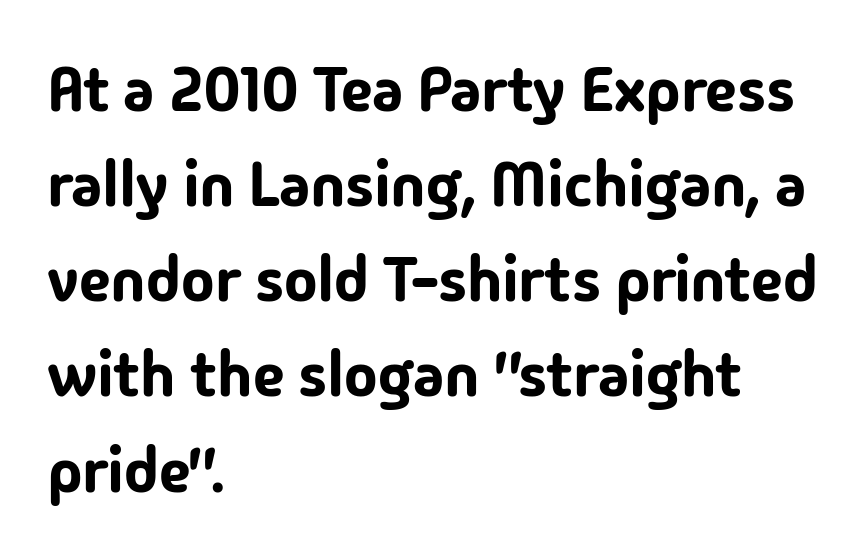
The image shows 63 px sans-serif type, upright; set left-aligned, normal line spacing (1.51x), normal letter spacing, not underlined; low stroke contrast and a medium x-height.
